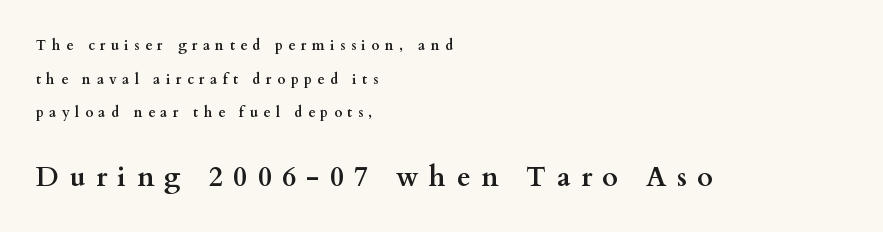
{"italic": "no", "bold": "yes", "underline": "no", "align": "left", "line_spacing": "loose", "line_spacing_ratio": 2.41, "letter_spacing": "wide", "letter_spacing_em": 0.39, "larger_block": "second", "size_ratio": 1.93, "glyph_px": 27}
